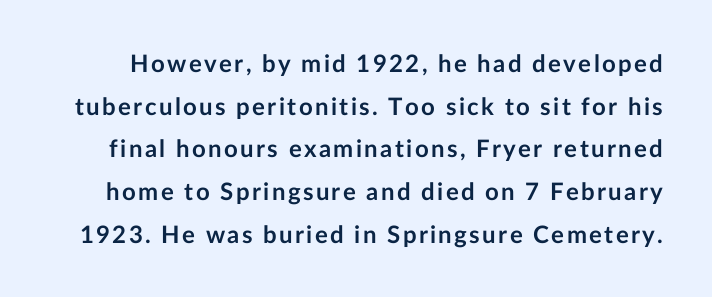
Q: Is the text bold? A: Yes.
Q: Is the text italic (slanted)? A: No, it is upright.
Q: Is the text underlined? A: No.
